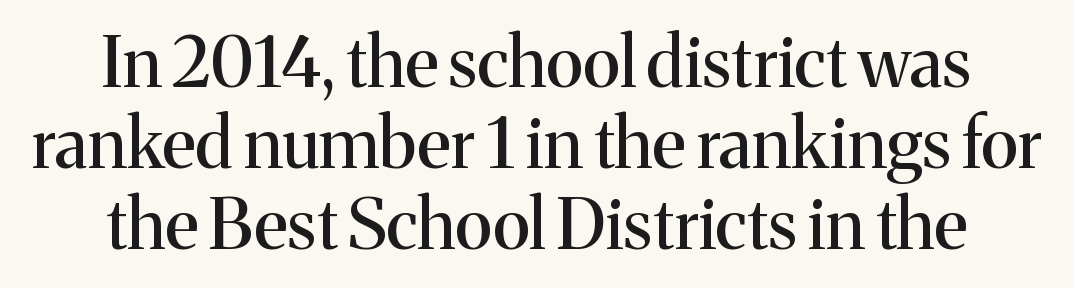
Q: Is the text italic (slanted)? A: No, it is upright.
Q: Is the typeface a serif or a sans-serif typeface? A: Serif.
Q: Is the text underlined? A: No.
Q: How is the paragraph aligned? A: Centered.
Q: Is the spacing between letters normal or unusually wide? A: Normal.
Q: Width (condensed, normal, or wide)? A: Normal.
Q: Stroke contrast? A: Medium.
Q: x-height? A: Medium.
Q: Monospaced? A: No.
